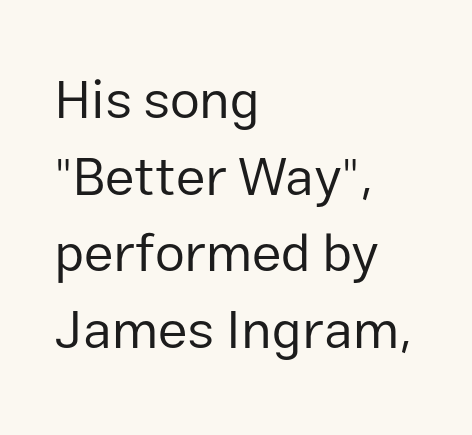
The image shows 54 px regular-weight sans-serif type, upright; set left-aligned, normal line spacing (1.42x), normal letter spacing, not underlined; low stroke contrast and a medium x-height.
